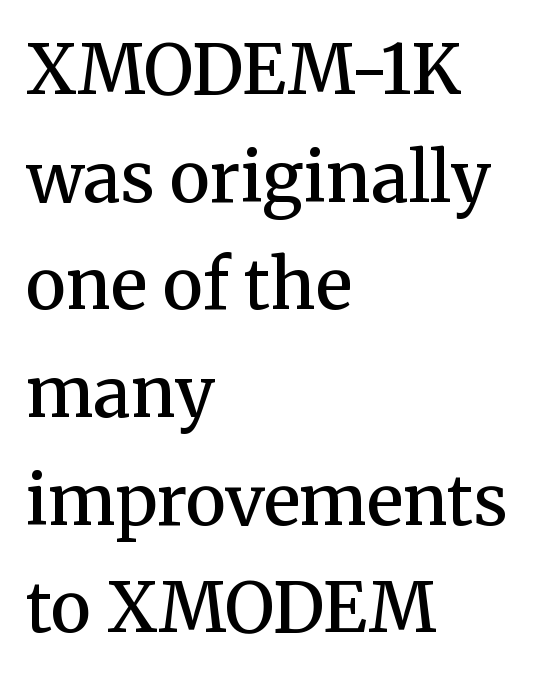
Q: Is the text bold? A: Semi-bold.
Q: Is the text italic (slanted)? A: No, it is upright.
Q: Is the typeface a serif or a sans-serif typeface? A: Serif.
Q: Is the text underlined? A: No.
Q: How is the paragraph aligned? A: Left-aligned.
Q: Is the spacing between letters normal or unusually wide? A: Normal.
Q: Is the spacing between lines tight, normal or loose? A: Normal.
Q: Width (condensed, normal, or wide)? A: Normal.
Q: Stroke contrast? A: Medium.
Q: x-height? A: Medium.
Q: Monospaced? A: No.
